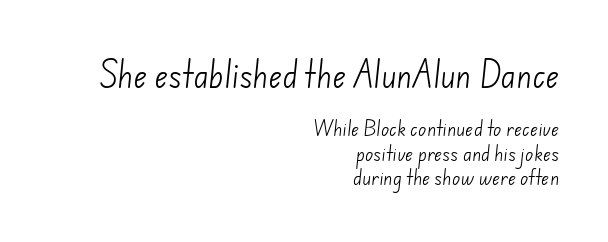
Look at the glyph heights: the upper group is clearly the bigger setting. The characters are drawn with everyday or finer stroke widths. Regular leading. Students, note that the glyphs here touch the page at normal intervals.
